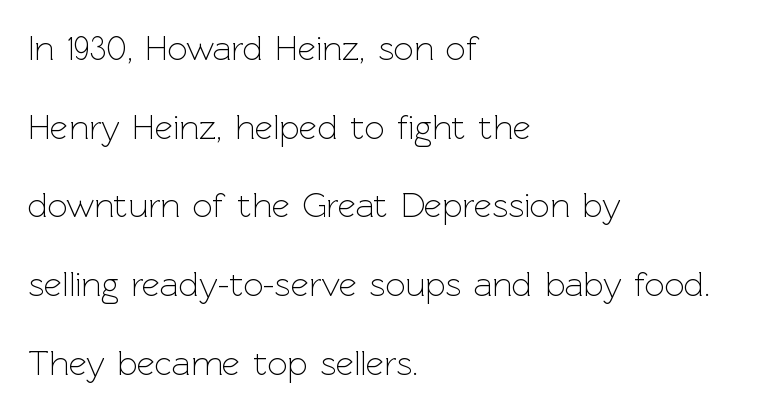
Q: Is the text bold? A: No.
Q: Is the text italic (slanted)? A: No, it is upright.
Q: Is the typeface a serif or a sans-serif typeface? A: Sans-serif.
Q: Is the text underlined? A: No.
Q: How is the paragraph aligned? A: Left-aligned.
Q: Is the spacing between letters normal or unusually wide? A: Normal.
Q: Is the spacing between lines tight, normal or loose? A: Loose.
Q: Width (condensed, normal, or wide)? A: Normal.
Q: x-height? A: Medium.
Q: Monospaced? A: No.
